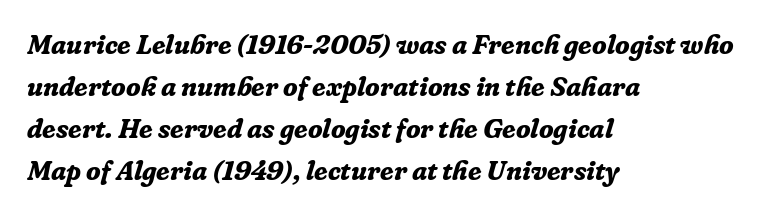
{"italic": "yes", "lean": "right", "slant_degrees": 16, "bold": "yes", "underline": "no", "align": "left", "line_spacing": "normal", "line_spacing_ratio": 1.55, "letter_spacing": "normal", "letter_spacing_em": 0.0, "glyph_px": 27}
